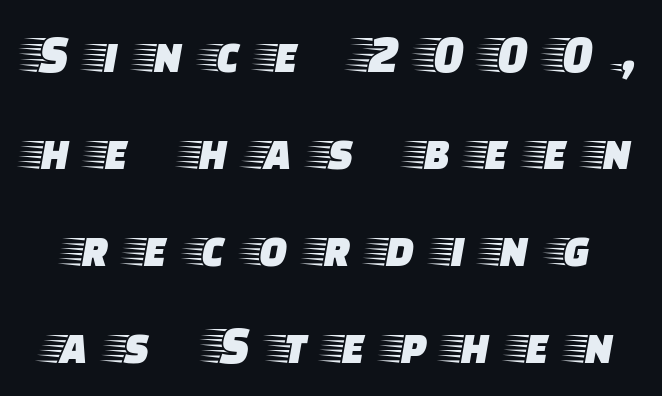
{"serif": "yes", "width": "wide", "stroke_contrast": "low", "x_height": "large", "monospaced": "no", "underline": "no", "line_spacing_ratio": 1.83, "letter_spacing": "wide", "letter_spacing_em": 0.45, "glyph_px": 53}
